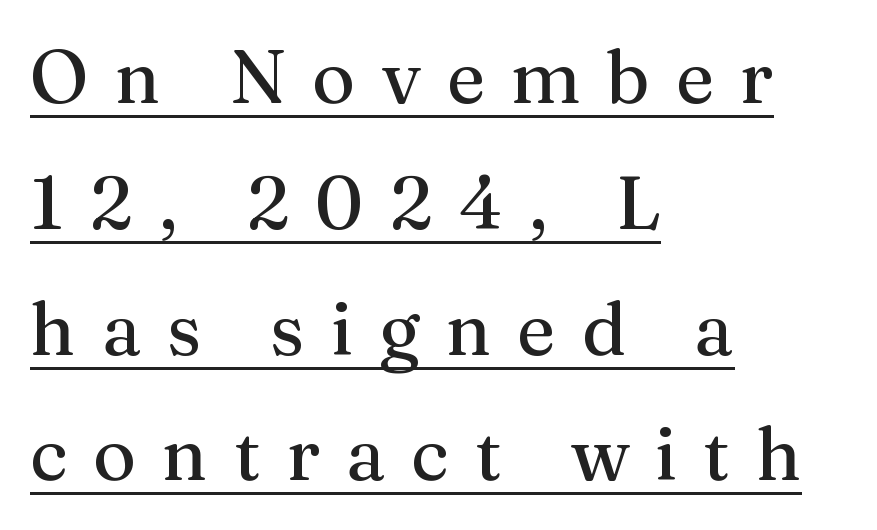
{"serif": "yes", "italic": "no", "width": "normal", "stroke_contrast": "medium", "x_height": "medium", "monospaced": "no", "underline": "yes", "align": "left", "line_spacing": "normal", "line_spacing_ratio": 1.7, "letter_spacing": "wide", "letter_spacing_em": 0.35, "glyph_px": 74}
